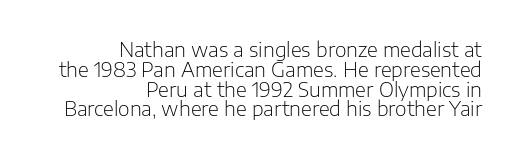
Honestly, the letter spacing is just normal — you wouldn't notice it. Counters stay open thanks to moderate or lighter strokes. This is roman type, the default non-slanted kind. The space beneath each line is pristine and unruled. In CSS terms this would be text-align: right.
